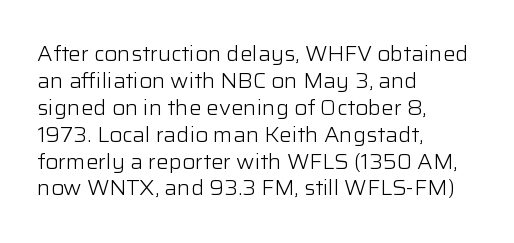
Q: Is the text bold? A: No.
Q: Is the text italic (slanted)? A: No, it is upright.
Q: Is the text underlined? A: No.
Q: How is the paragraph aligned? A: Left-aligned.
Q: Is the spacing between letters normal or unusually wide? A: Normal.
Q: Is the spacing between lines tight, normal or loose? A: Normal.
